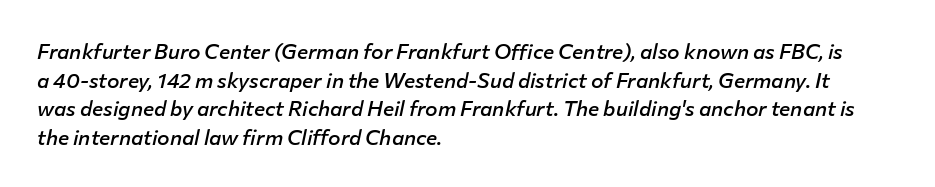
Spacing between characters is what you'd get straight out of the box. Left-aligned paragraph, ragged on the right. This rendering features lettering with no underline. The rows are spaced the way most documents space them.
